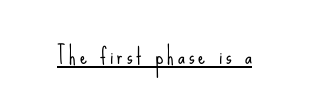
The image shows 22 px text type, upright; set underlined.
